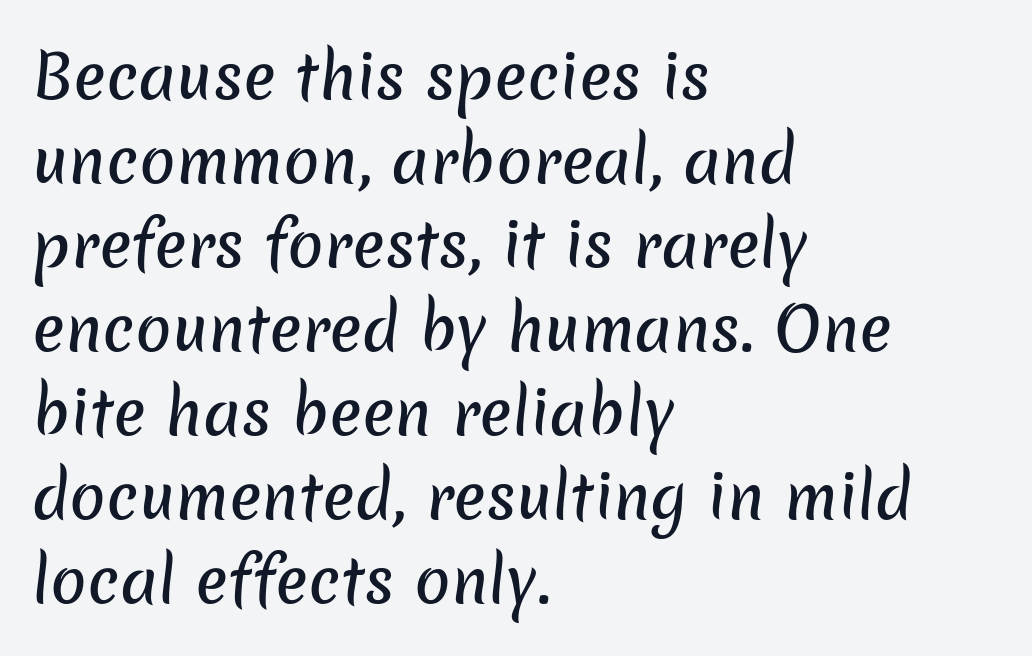
{"serif": "no", "width": "normal", "stroke_contrast": "low", "x_height": "medium", "monospaced": "no", "underline": "no", "align": "left", "line_spacing": "normal", "line_spacing_ratio": 1.4, "letter_spacing": "normal", "letter_spacing_em": 0.0, "glyph_px": 60}
